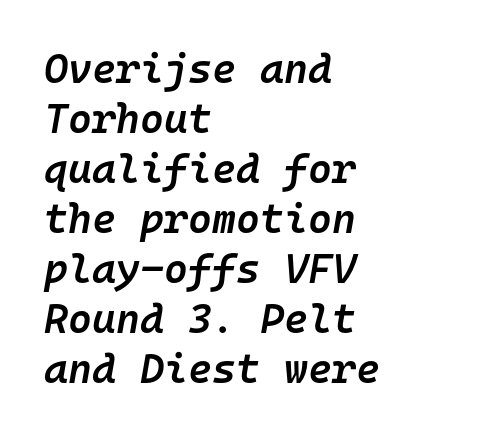
These lines were composed using italics. Each letter, wide or thin by design, is forced into the same width here. The space beneath each line is pristine and unruled. Tracking here is standard; glyphs follow each other at the usual distance. This sample is left-justified, so line endings fall wherever the words run out.
